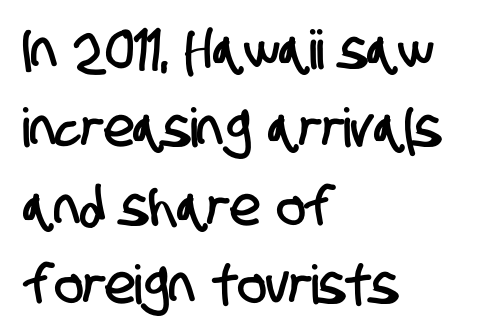
The image shows 54 px condensed sans-serif type; set left-aligned, normal line spacing (1.45x), normal letter spacing, not underlined; low stroke contrast and a large x-height.
